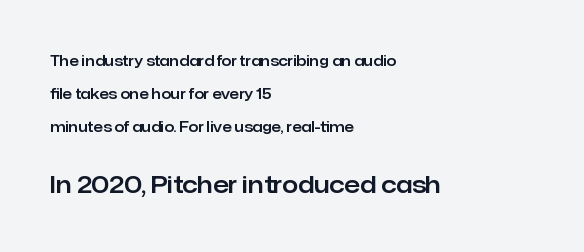
Q: Is the text italic (slanted)? A: No, it is upright.
Q: Is the text underlined? A: No.
Q: How is the paragraph aligned? A: Left-aligned.
Q: Is the spacing between letters normal or unusually wide? A: Normal.
Q: Is the spacing between lines tight, normal or loose? A: Loose.
Q: Which block of text is set in a larger size, the first (top) or the second (bottom)? A: The second (bottom) one.
